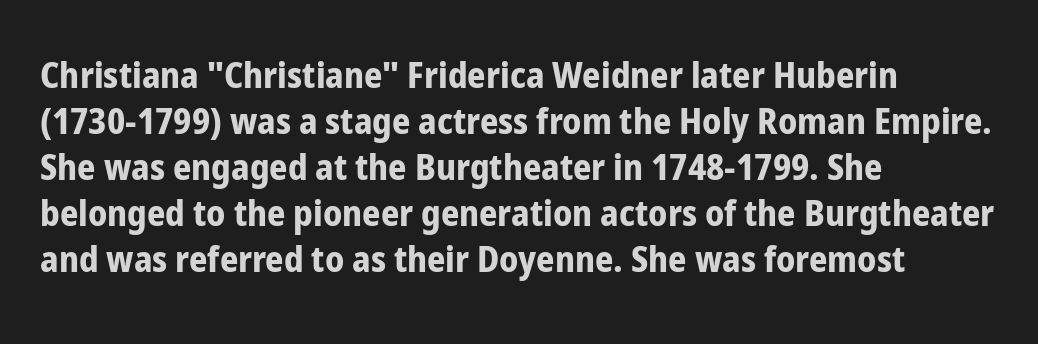
The passage shown is emphatically bold. The baseline area is clear. Regarding serifs, this sample does without them. The vertical gap from one line to the next is medium. Glyph-to-glyph distance matches everyday printed text.
